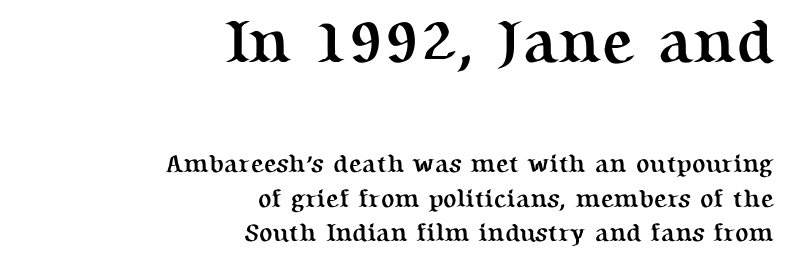
{"serif": "yes", "italic": "no", "bold": "yes", "weight": "semibold", "width": "normal", "stroke_contrast": "medium", "x_height": "medium", "monospaced": "no", "underline": "no", "align": "right", "line_spacing": "normal", "line_spacing_ratio": 1.39, "letter_spacing": "normal", "letter_spacing_em": 0.0, "larger_block": "first", "size_ratio": 2.48, "glyph_px": 62}
